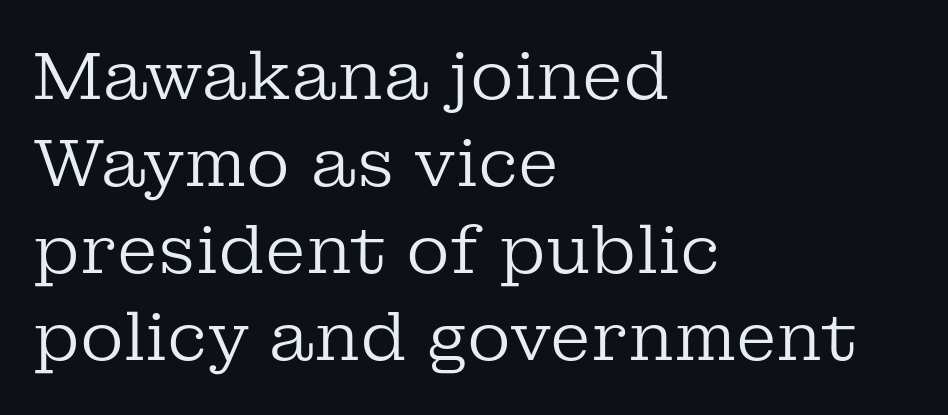
Q: Is the text bold? A: No.
Q: Is the text italic (slanted)? A: No, it is upright.
Q: Is the typeface a serif or a sans-serif typeface? A: Serif.
Q: Is the text underlined? A: No.
Q: How is the paragraph aligned? A: Left-aligned.
Q: Is the spacing between letters normal or unusually wide? A: Normal.
Q: Is the spacing between lines tight, normal or loose? A: Normal.
Q: Width (condensed, normal, or wide)? A: Normal.
Q: Stroke contrast? A: Low.
Q: x-height? A: Medium.
Q: Monospaced? A: No.
